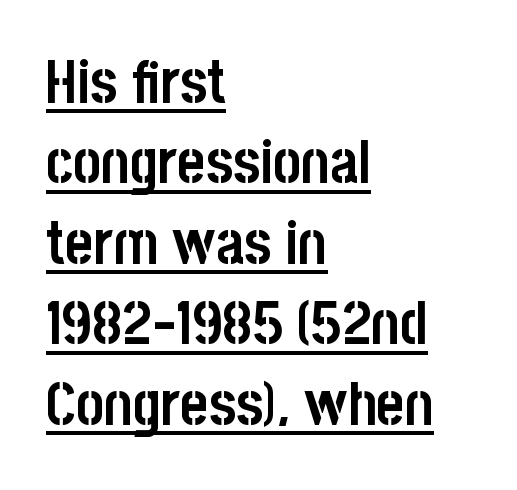
Q: Is the text bold? A: Yes.
Q: Is the text italic (slanted)? A: No, it is upright.
Q: Is the typeface a serif or a sans-serif typeface? A: Sans-serif.
Q: Is the text underlined? A: Yes.
Q: How is the paragraph aligned? A: Left-aligned.
Q: Is the spacing between letters normal or unusually wide? A: Normal.
Q: Is the spacing between lines tight, normal or loose? A: Normal.
Q: Width (condensed, normal, or wide)? A: Condensed.
Q: Stroke contrast? A: Low.
Q: x-height? A: Large.
Q: Monospaced? A: No.
